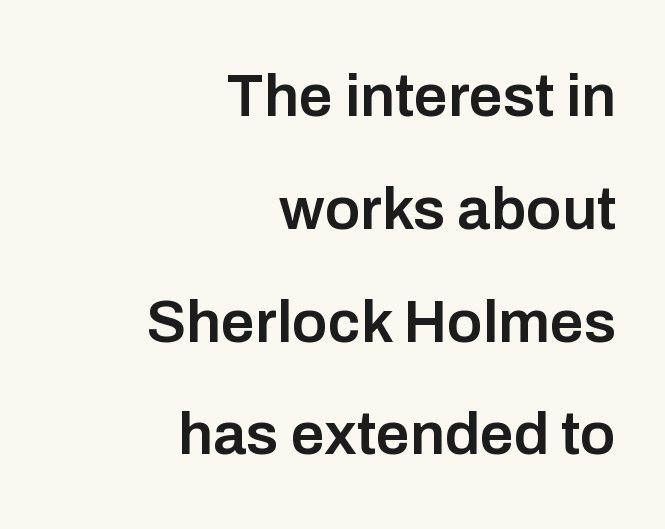
The image shows 60 px semibold sans-serif type, upright; set right-aligned, line spacing 1.88x, normal letter spacing, not underlined; low stroke contrast and a medium x-height.
